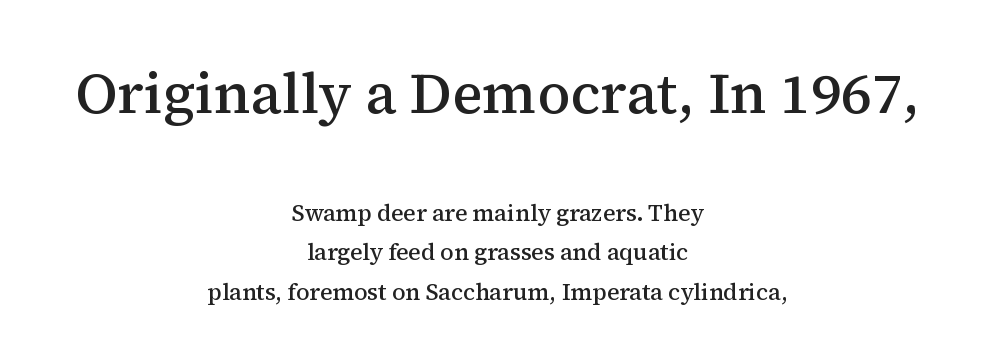
The image shows 57 px semibold serif type, upright; set centered, line spacing 1.72x, normal letter spacing, not underlined; the first (top) block is 2.48x larger; medium stroke contrast and a medium x-height.
